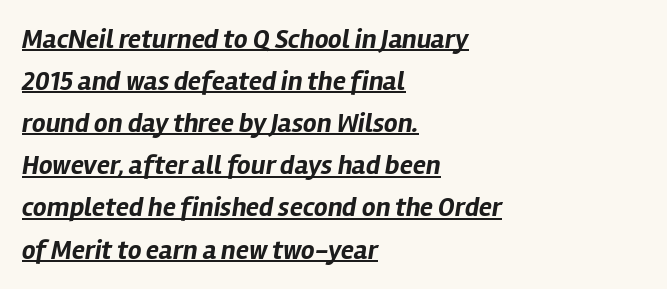
{"italic": "yes", "lean": "right", "slant_degrees": 12, "bold": "yes", "underline": "yes", "align": "left", "line_spacing": "normal", "line_spacing_ratio": 1.56, "letter_spacing": "normal", "letter_spacing_em": 0.0, "glyph_px": 27}
